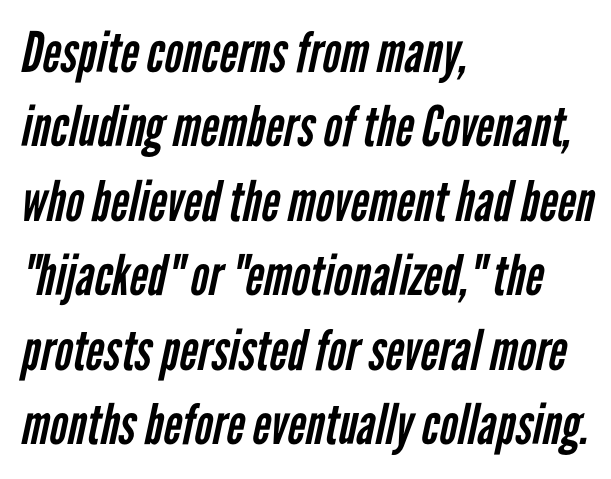
Q: Is the text bold? A: No.
Q: Is the typeface a serif or a sans-serif typeface? A: Sans-serif.
Q: Is the text underlined? A: No.
Q: How is the paragraph aligned? A: Left-aligned.
Q: Is the spacing between letters normal or unusually wide? A: Normal.
Q: Is the spacing between lines tight, normal or loose? A: Normal.
Q: Width (condensed, normal, or wide)? A: Condensed.
Q: Stroke contrast? A: Low.
Q: x-height? A: Medium.
Q: Monospaced? A: No.
